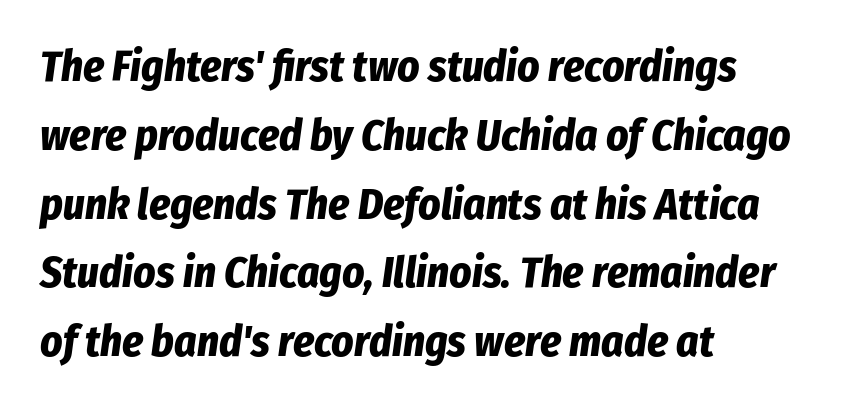
Q: Is the text bold? A: Yes.
Q: Is the text italic (slanted)? A: Yes, it leans right by about 8 degrees.
Q: Is the text underlined? A: No.
Q: How is the paragraph aligned? A: Left-aligned.
Q: Is the spacing between letters normal or unusually wide? A: Normal.
Q: Is the spacing between lines tight, normal or loose? A: Normal.
Q: Width (condensed, normal, or wide)? A: Condensed.
Q: Stroke contrast? A: Low.
Q: x-height? A: Medium.
Q: Monospaced? A: No.
